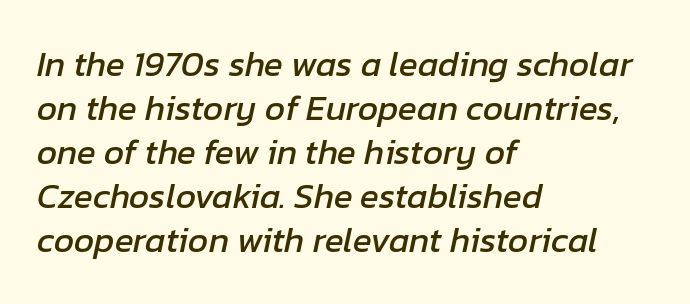
{"italic": "yes", "lean": "right", "slant_degrees": 12, "width": "normal", "stroke_contrast": "low", "x_height": "medium", "monospaced": "no", "underline": "no", "align": "left", "line_spacing": "normal", "line_spacing_ratio": 1.26, "letter_spacing": "normal", "letter_spacing_em": 0.0, "glyph_px": 35}
